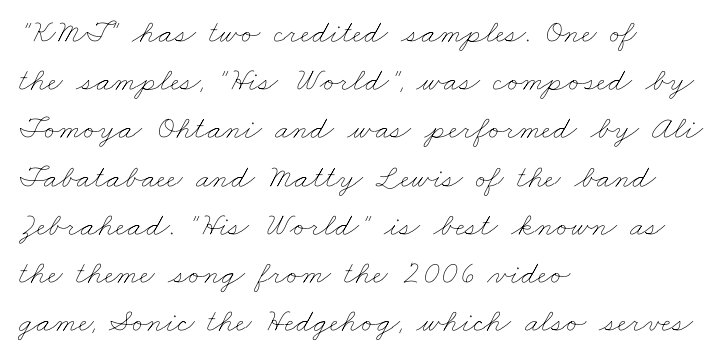
The image shows 33 px thin, wide type; set left-aligned, normal line spacing (1.46x), normal letter spacing, not underlined; low stroke contrast and a small x-height.
